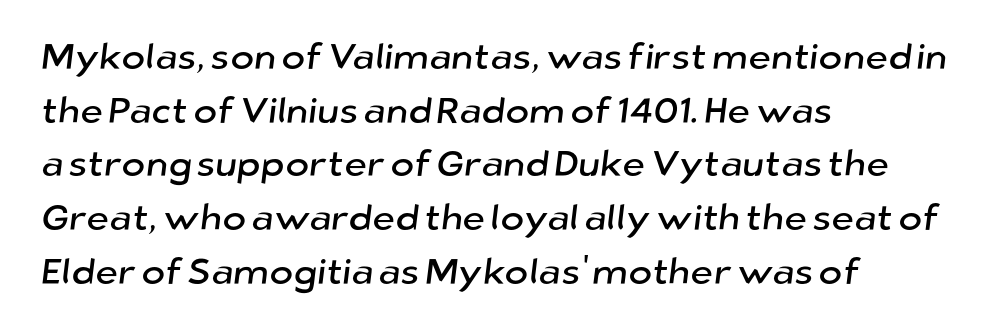
{"serif": "no", "width": "normal", "stroke_contrast": "low", "x_height": "medium", "monospaced": "no", "underline": "no", "align": "left", "line_spacing": "normal", "line_spacing_ratio": 1.49, "letter_spacing": "normal", "letter_spacing_em": 0.0, "glyph_px": 36}
